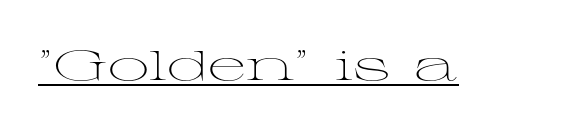
The passage shown is not bold in any degree. Default kerning and tracking; the words read as compact shapes. These lines were composed using upright roman letters. The lettering is marked with a stroke running underneath it.
